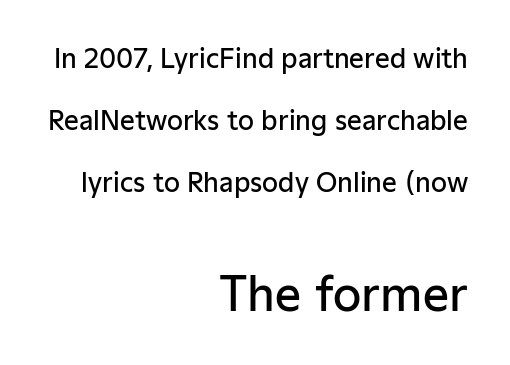
The image shows 46 px semibold sans-serif type, upright; set right-aligned, loose line spacing (2.39x), normal letter spacing, not underlined; the second (bottom) block is 1.77x larger; low stroke contrast and a medium x-height.
